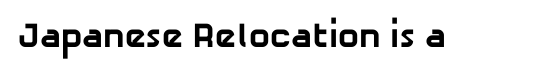
Q: Is the text bold? A: Yes.
Q: Is the typeface a serif or a sans-serif typeface? A: Sans-serif.
Q: Is the text underlined? A: No.
Q: Is the spacing between letters normal or unusually wide? A: Normal.
Q: Width (condensed, normal, or wide)? A: Normal.
Q: Stroke contrast? A: Low.
Q: x-height? A: Medium.
Q: Monospaced? A: No.
